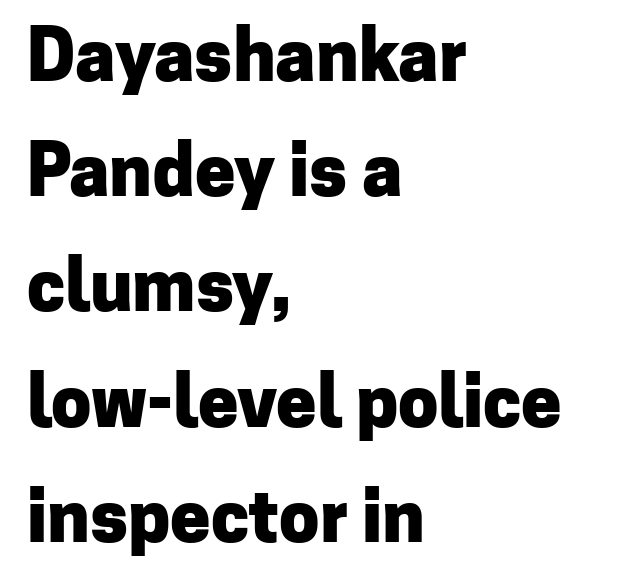
The image shows 72 px heavy sans-serif type, upright; set left-aligned, normal line spacing (1.6x), normal letter spacing, not underlined; low stroke contrast and a medium x-height.
